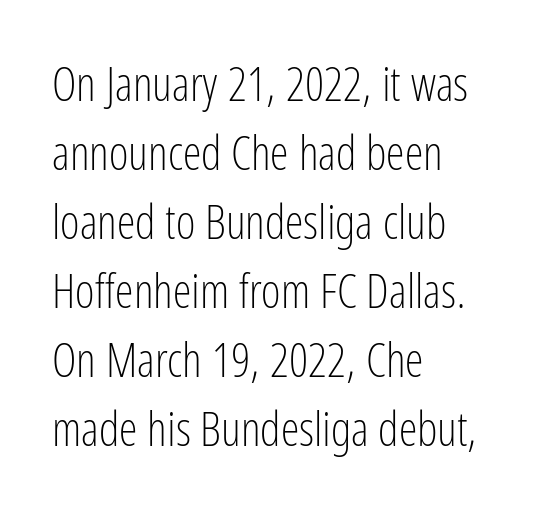
{"serif": "no", "italic": "no", "bold": "no", "weight": "light", "width": "condensed", "stroke_contrast": "low", "x_height": "medium", "monospaced": "no", "underline": "no", "align": "left", "line_spacing": "normal", "line_spacing_ratio": 1.47, "letter_spacing": "normal", "letter_spacing_em": 0.0, "glyph_px": 47}
